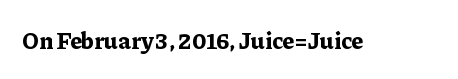
The image shows 24 px bold type, upright; set normal letter spacing, not underlined.
